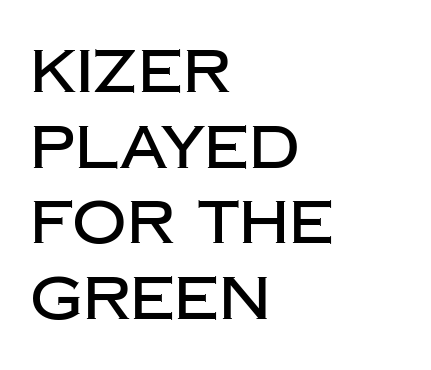
Q: Is the text italic (slanted)? A: No, it is upright.
Q: Is the typeface a serif or a sans-serif typeface? A: Sans-serif.
Q: Is the text underlined? A: No.
Q: How is the paragraph aligned? A: Left-aligned.
Q: Is the spacing between letters normal or unusually wide? A: Normal.
Q: Is the spacing between lines tight, normal or loose? A: Normal.
Q: Width (condensed, normal, or wide)? A: Normal.
Q: Stroke contrast? A: Low.
Q: x-height? A: Large.
Q: Monospaced? A: No.
